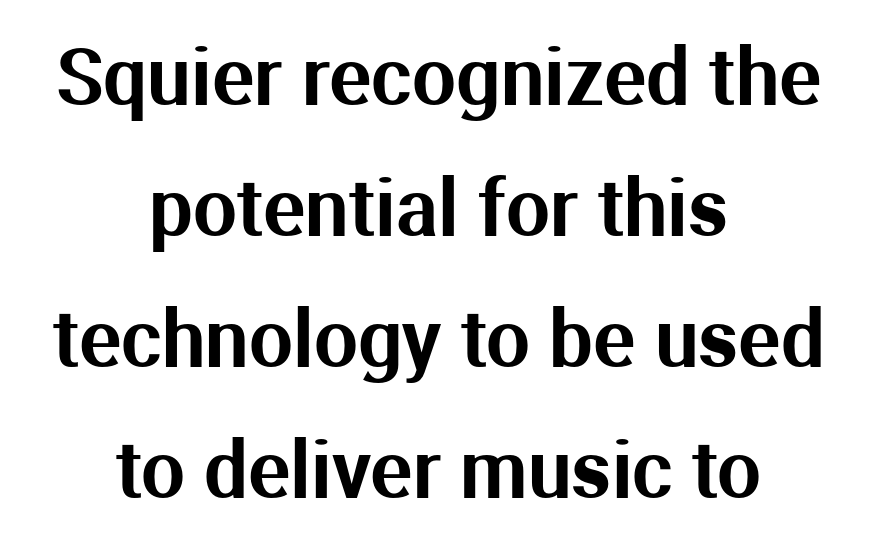
{"serif": "no", "italic": "no", "width": "normal", "stroke_contrast": "medium", "x_height": "medium", "monospaced": "no", "underline": "no", "align": "center", "line_spacing": "normal", "line_spacing_ratio": 1.68, "letter_spacing": "normal", "letter_spacing_em": 0.0, "glyph_px": 78}
